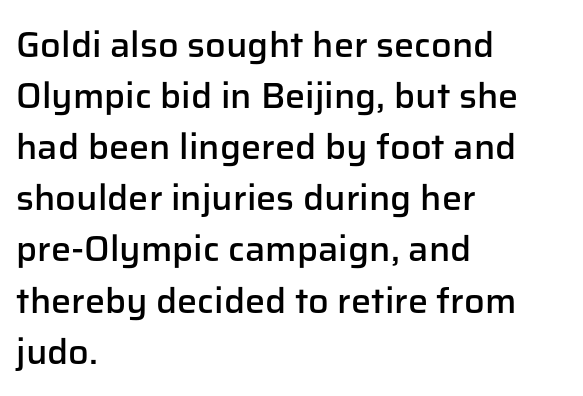
Look at the bottom of the vertical strokes: they stop flat, with no serifs. Look at the tracking — it's just the regular setting, nothing added. The specimen omits any rule beneath the text block's lines. This sample keeps an unexceptional amount of space between lines. The type sits square on the baseline with zero lean. The passage shown is typed in a proportional face where columns would drift.
